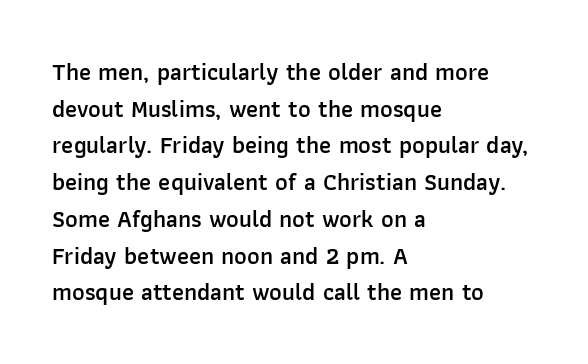
The image shows 24 px text type, upright; set left-aligned, normal line spacing (1.53x), normal letter spacing, not underlined.
